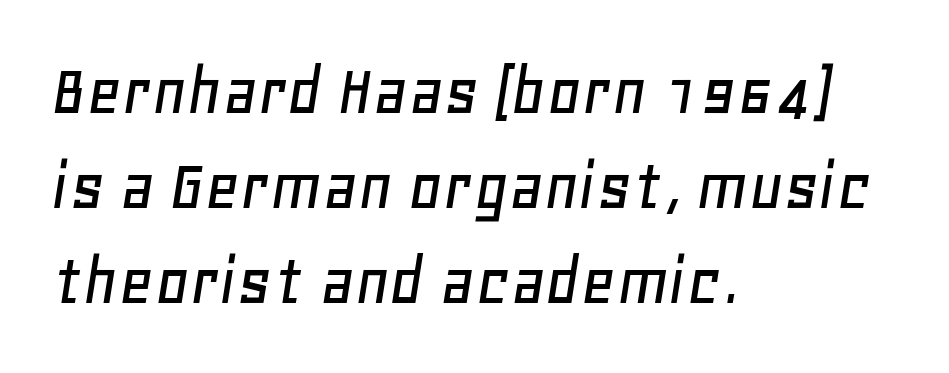
The image shows 75 px text type, italic (leaning right); set left-aligned, normal line spacing (1.27x), normal letter spacing, not underlined; low stroke contrast and a large x-height.
